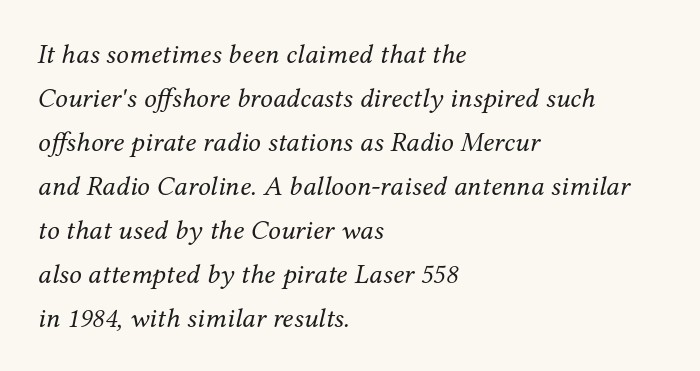
The rendering anchors every line to the left-hand side. There is no visible air inserted between adjacent glyphs. Letterform terminals end in serifs throughout the passage. Anything drawn beneath the words? Only blank space.
